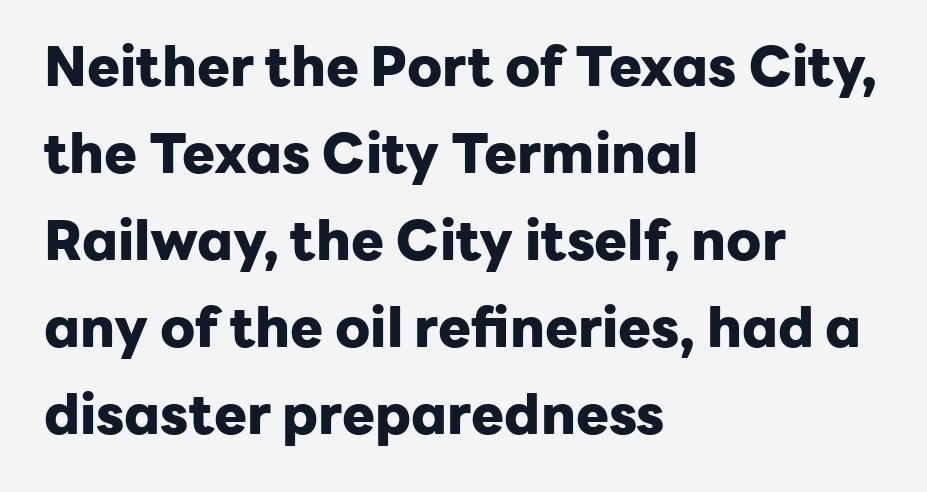
Q: Is the text bold? A: Yes.
Q: Is the text italic (slanted)? A: No, it is upright.
Q: Is the typeface a serif or a sans-serif typeface? A: Sans-serif.
Q: Is the text underlined? A: No.
Q: How is the paragraph aligned? A: Left-aligned.
Q: Is the spacing between letters normal or unusually wide? A: Normal.
Q: Is the spacing between lines tight, normal or loose? A: Normal.
Q: Width (condensed, normal, or wide)? A: Normal.
Q: Stroke contrast? A: Low.
Q: x-height? A: Medium.
Q: Monospaced? A: No.
